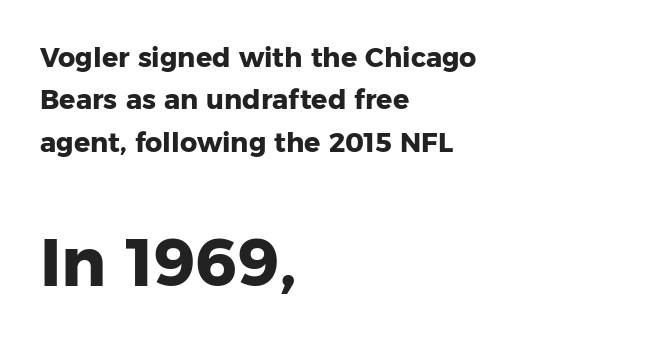
{"serif": "no", "italic": "no", "bold": "yes", "weight": "heavy", "width": "normal", "stroke_contrast": "low", "x_height": "medium", "monospaced": "no", "underline": "no", "align": "left", "line_spacing": "normal", "line_spacing_ratio": 1.57, "letter_spacing": "normal", "letter_spacing_em": 0.0, "larger_block": "second", "size_ratio": 2.48, "glyph_px": 67}
